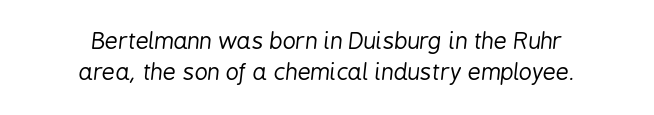
Q: Is the text bold? A: No.
Q: Is the text italic (slanted)? A: Yes, it leans right by about 6 degrees.
Q: Is the text underlined? A: No.
Q: How is the paragraph aligned? A: Centered.
Q: Is the spacing between letters normal or unusually wide? A: Normal.
Q: Is the spacing between lines tight, normal or loose? A: Normal.
